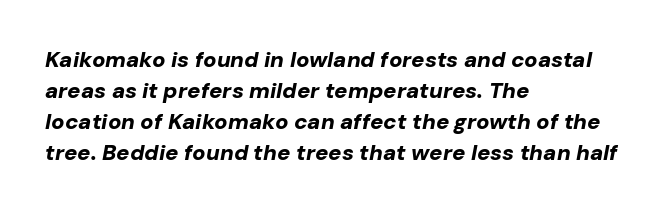
Q: Is the text bold? A: Yes.
Q: Is the text italic (slanted)? A: Yes, it leans right by about 10 degrees.
Q: Is the text underlined? A: No.
Q: How is the paragraph aligned? A: Left-aligned.
Q: Is the spacing between letters normal or unusually wide? A: Normal.
Q: Is the spacing between lines tight, normal or loose? A: Normal.
